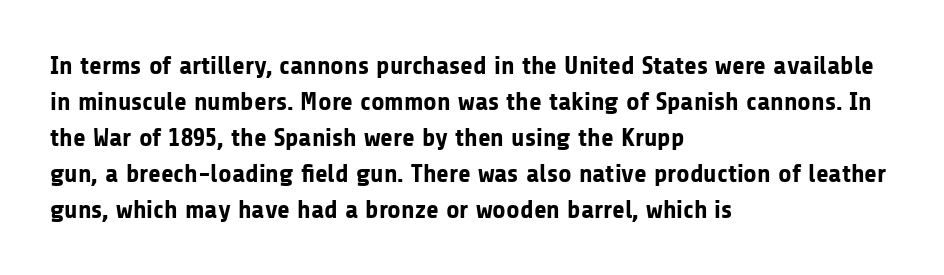
Q: Is the text bold? A: Yes.
Q: Is the text italic (slanted)? A: No, it is upright.
Q: Is the text underlined? A: No.
Q: How is the paragraph aligned? A: Left-aligned.
Q: Is the spacing between letters normal or unusually wide? A: Normal.
Q: Is the spacing between lines tight, normal or loose? A: Normal.
